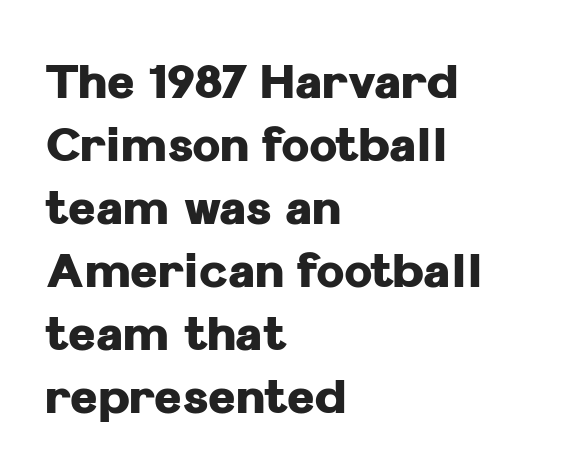
The image shows 47 px heavy sans-serif type, upright; set left-aligned, normal line spacing (1.34x), normal letter spacing, not underlined; low stroke contrast and a medium x-height.
